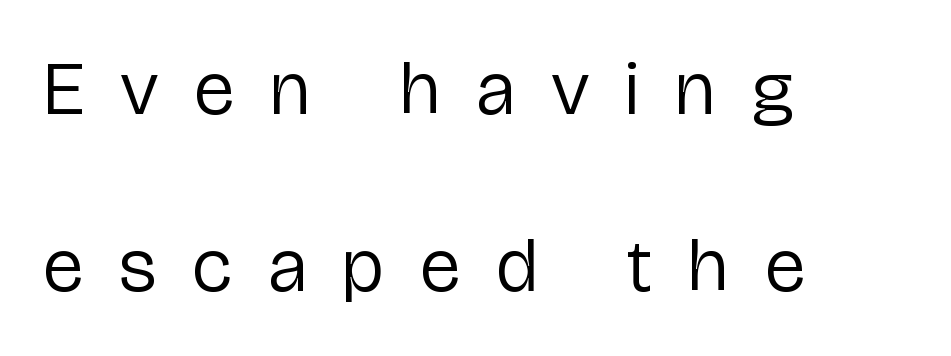
The image shows 76 px regular-weight sans-serif type, upright; set left-aligned, loose line spacing (2.33x), unusually wide letter spacing (+0.47 em), not underlined; low stroke contrast and a medium x-height.
